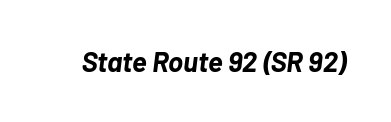
{"italic": "yes", "lean": "right", "slant_degrees": 7, "bold": "yes", "weight": "bold", "width": "normal", "stroke_contrast": "low", "x_height": "medium", "monospaced": "no", "underline": "no", "letter_spacing": "normal", "letter_spacing_em": 0.0, "glyph_px": 28}
